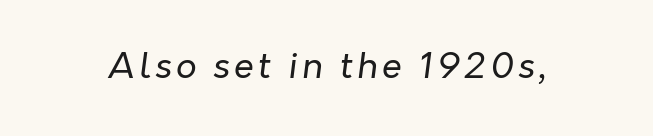
The image shows 36 px regular-weight type, italic (leaning right); set not underlined; low stroke contrast and a medium x-height.
